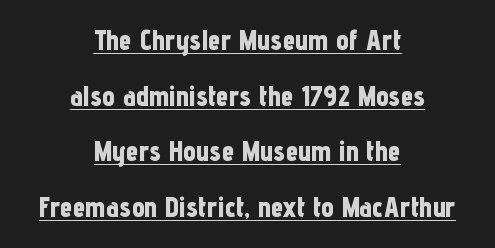
Chunky letters — that's bold for sure. Vertically, the passage feels expansive, rows floating well apart. Look at the tracking — it's just the regular setting, nothing added. Is there any slant? The stems are plumb. Caption: multi-line text, centered on the measure.
